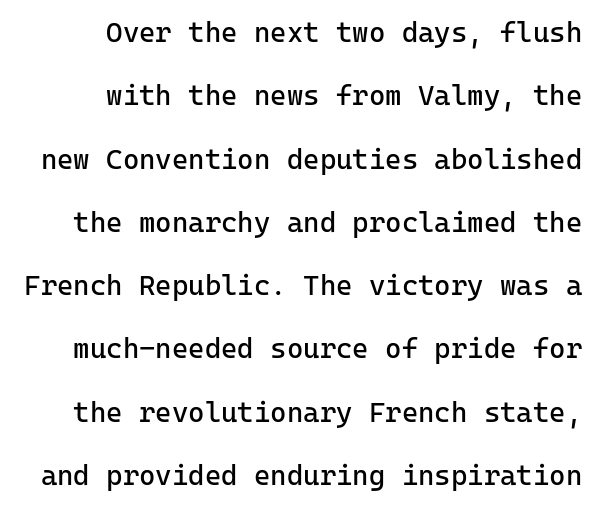
{"serif": "no", "italic": "no", "bold": "no", "weight": "regular", "width": "normal", "stroke_contrast": "low", "x_height": "medium", "monospaced": "yes", "underline": "no", "align": "right", "line_spacing": "loose", "line_spacing_ratio": 2.26, "letter_spacing": "normal", "letter_spacing_em": 0.0, "glyph_px": 28}
